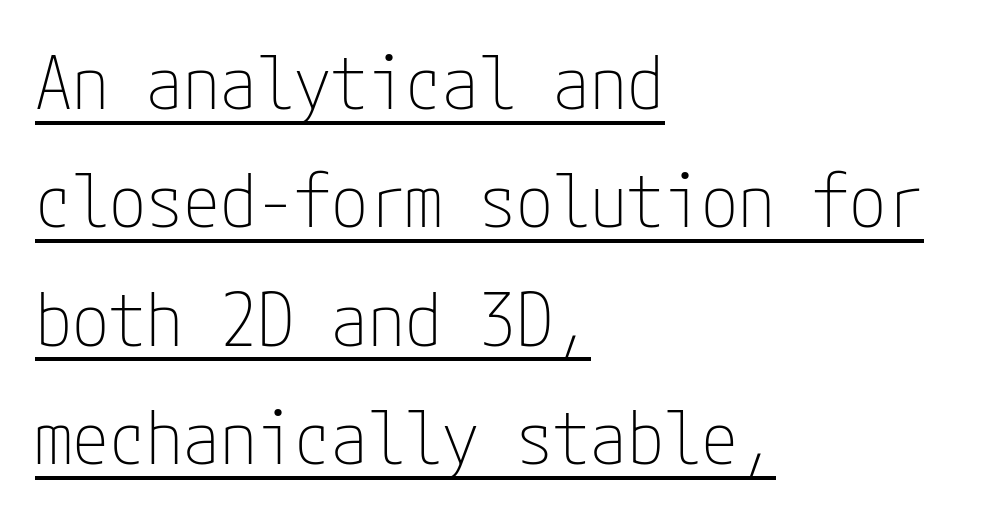
{"serif": "no", "italic": "no", "bold": "no", "weight": "thin", "width": "condensed", "stroke_contrast": "low", "x_height": "medium", "underline": "yes", "align": "left", "line_spacing": "normal", "line_spacing_ratio": 1.6, "letter_spacing": "normal", "letter_spacing_em": 0.0, "glyph_px": 74}
